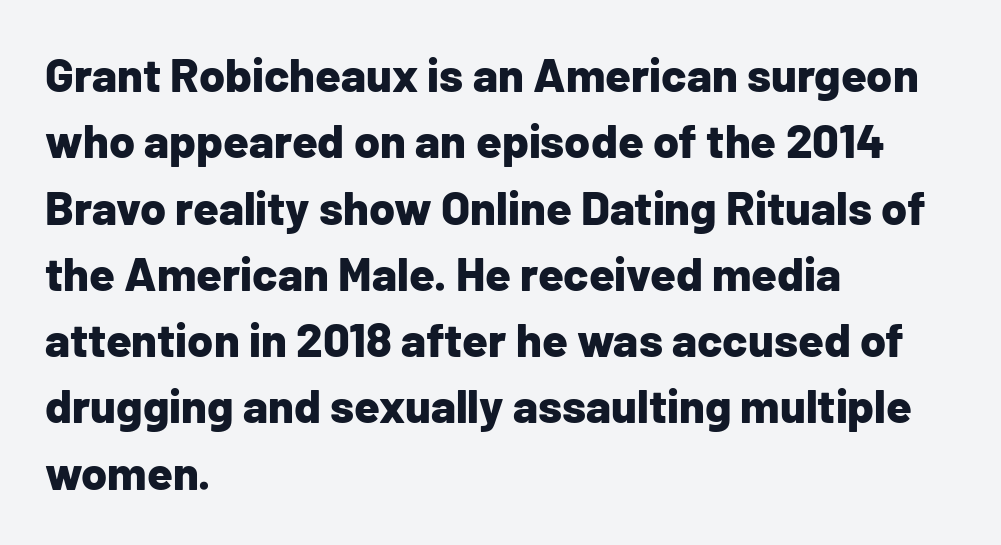
Typographically, this falls in the sans-serif category. A clean baseline with only descenders dipping below it. Reading down the column, the eye jumps a familiar distance to each next line. The text block is weighted toward the left margin, trailing off unevenly rightward.
